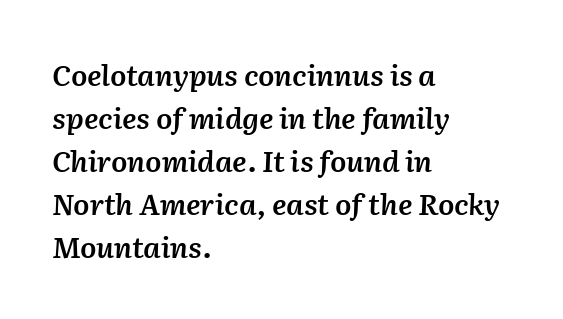
Q: Is the text bold? A: Semi-bold.
Q: Is the text italic (slanted)? A: Yes, it leans right by about 2 degrees.
Q: Is the text underlined? A: No.
Q: How is the paragraph aligned? A: Left-aligned.
Q: Is the spacing between letters normal or unusually wide? A: Normal.
Q: Is the spacing between lines tight, normal or loose? A: Normal.
Q: Width (condensed, normal, or wide)? A: Normal.
Q: Stroke contrast? A: Medium.
Q: x-height? A: Medium.
Q: Monospaced? A: No.
